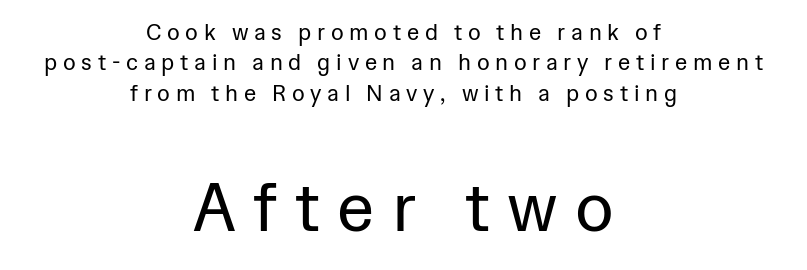
{"serif": "no", "italic": "no", "bold": "no", "weight": "regular", "width": "normal", "stroke_contrast": "low", "x_height": "medium", "monospaced": "no", "underline": "no", "align": "center", "line_spacing": "normal", "line_spacing_ratio": 1.38, "letter_spacing": "wide", "letter_spacing_em": 0.26, "larger_block": "second", "size_ratio": 3.05, "glyph_px": 67}
